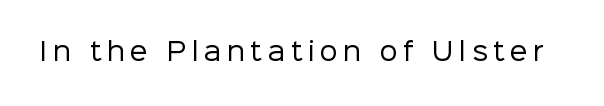
Caption: face not bold, strokes unweighted. Posture: vertical. The letters are spread apart with noticeably loose tracking. The baseline area is clear.
